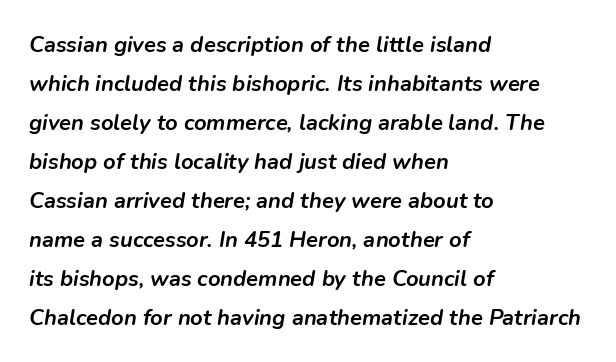
Q: Is the text bold? A: Yes.
Q: Is the text italic (slanted)? A: Yes, it leans right by about 9 degrees.
Q: Is the text underlined? A: No.
Q: How is the paragraph aligned? A: Left-aligned.
Q: Is the spacing between letters normal or unusually wide? A: Normal.
